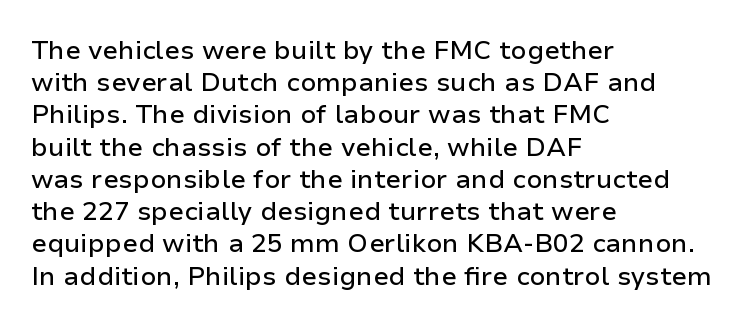
{"italic": "no", "underline": "no", "align": "left", "line_spacing_ratio": 1.24, "letter_spacing": "normal", "letter_spacing_em": 0.0, "glyph_px": 26}
